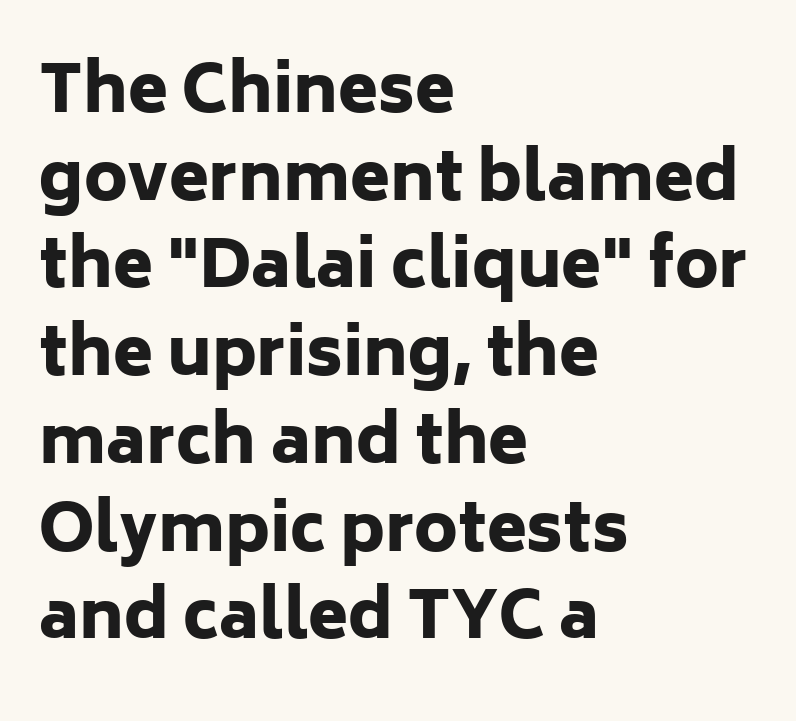
{"serif": "no", "italic": "no", "bold": "yes", "weight": "heavy", "width": "normal", "stroke_contrast": "low", "x_height": "medium", "monospaced": "no", "underline": "no", "align": "left", "line_spacing": "normal", "line_spacing_ratio": 1.35, "letter_spacing": "normal", "letter_spacing_em": 0.0, "glyph_px": 65}
